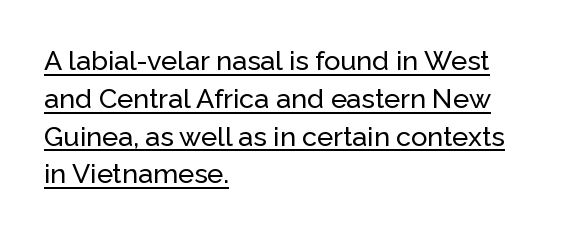
Q: Is the text italic (slanted)? A: No, it is upright.
Q: Is the text underlined? A: Yes.
Q: How is the paragraph aligned? A: Left-aligned.
Q: Is the spacing between letters normal or unusually wide? A: Normal.
Q: Is the spacing between lines tight, normal or loose? A: Normal.
